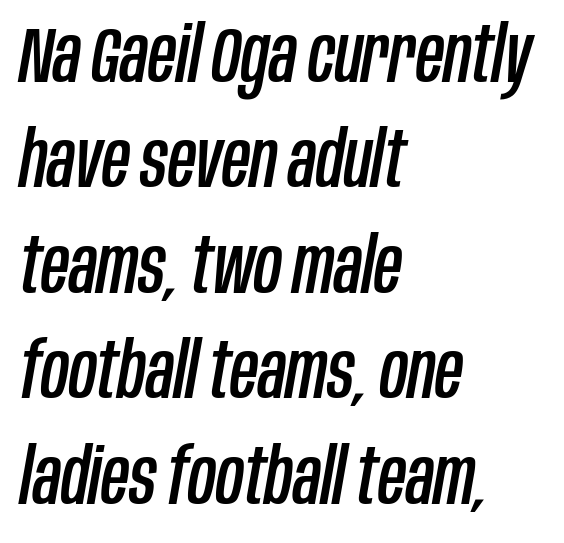
The image shows 77 px condensed type, italic (leaning right); set left-aligned, normal line spacing (1.37x), normal letter spacing, not underlined; low stroke contrast and a large x-height.
